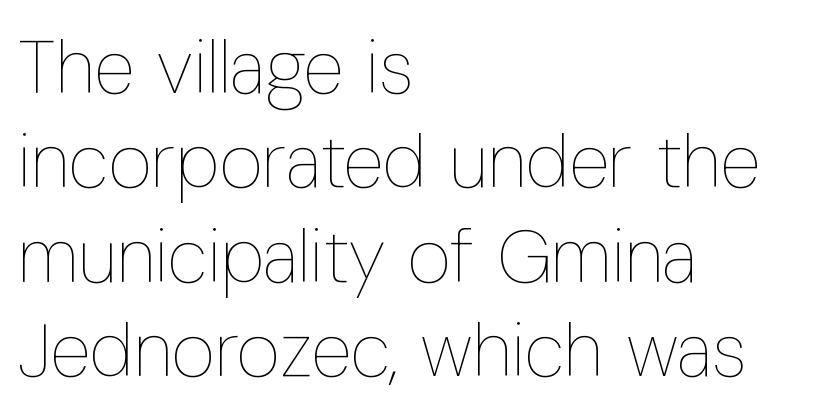
{"italic": "no", "bold": "no", "weight": "thin", "width": "condensed", "stroke_contrast": "low", "x_height": "medium", "monospaced": "no", "underline": "no", "align": "left", "line_spacing": "normal", "line_spacing_ratio": 1.26, "letter_spacing": "normal", "letter_spacing_em": 0.0, "glyph_px": 75}
